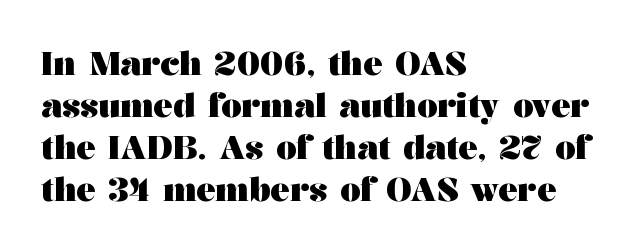
The passage shown is typed in a proportional face where columns would drift. The space directly below the letters is spotless. Letter spacing: default. Horizontal alignment here is leftward, the default for most running prose.
